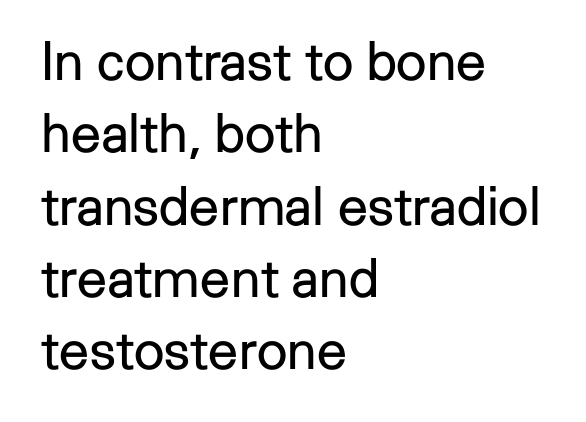
The image shows 54 px regular-weight sans-serif type, upright; set left-aligned, normal line spacing (1.34x), normal letter spacing, not underlined; low stroke contrast and a medium x-height.
